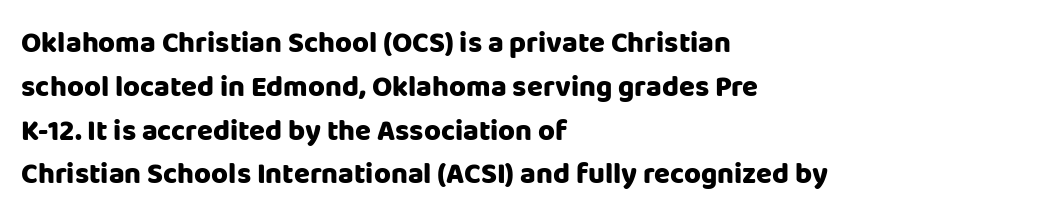
The face used here has the dense, thick strokes of a bold. Quick note: interline space is typical. In terms of letterspacing, this is plain default setting. Notice how the stems are strictly vertical — no italics here. Do the characters align in a grid? No, the font is proportional.
